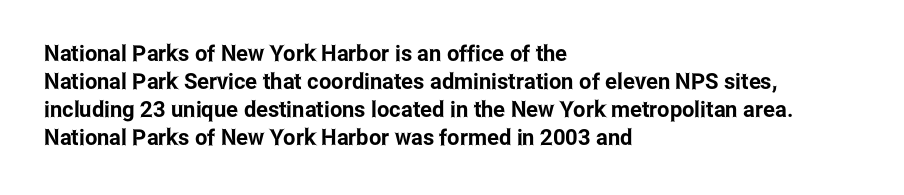
The image shows 22 px text type, upright; set left-aligned, normal line spacing (1.27x), normal letter spacing, not underlined.
